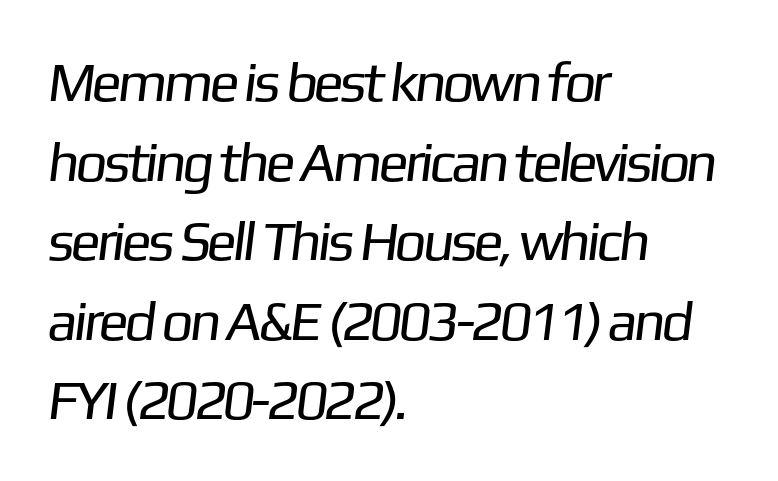
Q: Is the text bold? A: No.
Q: Is the typeface a serif or a sans-serif typeface? A: Sans-serif.
Q: Is the text underlined? A: No.
Q: How is the paragraph aligned? A: Left-aligned.
Q: Is the spacing between letters normal or unusually wide? A: Normal.
Q: Is the spacing between lines tight, normal or loose? A: Normal.
Q: Width (condensed, normal, or wide)? A: Normal.
Q: Stroke contrast? A: Low.
Q: x-height? A: Medium.
Q: Monospaced? A: No.
